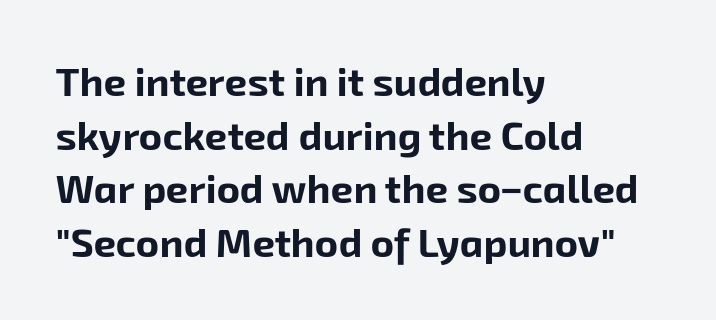
Q: Is the text bold? A: Yes.
Q: Is the typeface a serif or a sans-serif typeface? A: Sans-serif.
Q: Is the text underlined? A: No.
Q: How is the paragraph aligned? A: Left-aligned.
Q: Is the spacing between letters normal or unusually wide? A: Normal.
Q: Is the spacing between lines tight, normal or loose? A: Normal.
Q: Width (condensed, normal, or wide)? A: Normal.
Q: Stroke contrast? A: Low.
Q: x-height? A: Medium.
Q: Monospaced? A: No.
